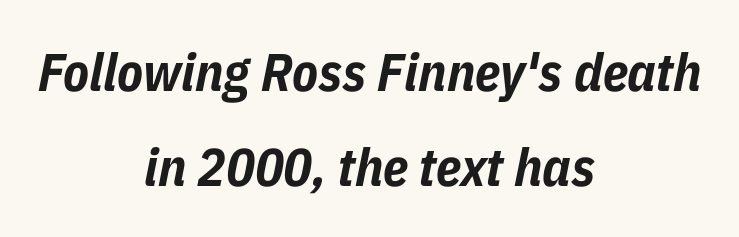
Q: Is the text bold? A: Yes.
Q: Is the text italic (slanted)? A: Yes, it leans right by about 11 degrees.
Q: Is the text underlined? A: No.
Q: How is the paragraph aligned? A: Centered.
Q: Is the spacing between letters normal or unusually wide? A: Normal.
Q: Width (condensed, normal, or wide)? A: Condensed.
Q: Stroke contrast? A: Low.
Q: x-height? A: Medium.
Q: Monospaced? A: No.
